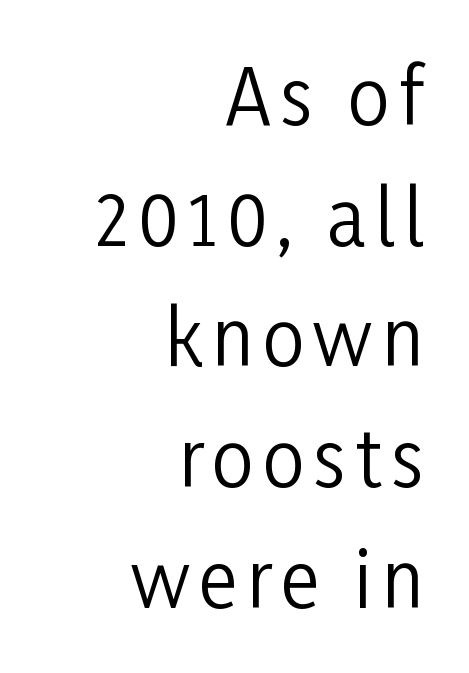
{"serif": "no", "italic": "no", "bold": "no", "weight": "regular", "width": "condensed", "stroke_contrast": "low", "x_height": "medium", "monospaced": "no", "underline": "no", "align": "right", "line_spacing": "normal", "line_spacing_ratio": 1.61, "glyph_px": 75}
